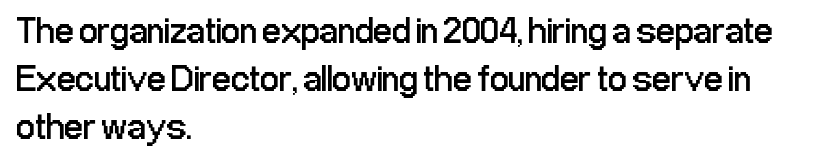
Horizontally, the lines are justified to the leading edge only. Nothing sits at the stroke ends, so this counts as sans-serif. Weight class: somewhere from thin through regular. Italic? Not at all — the glyphs are vertical. Between one letter and the next there's only the usual sliver of space.
